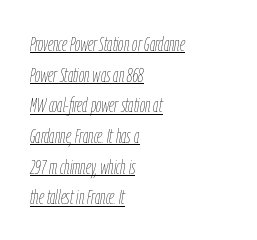
Tall strokes in this sample are angled rather than plumb. Horizontal bands of white between lines are of average thickness. Where is the straight margin? On the left. This is underlined copy, the kind a proofreader might mark for attention. Letter spacing: default.
